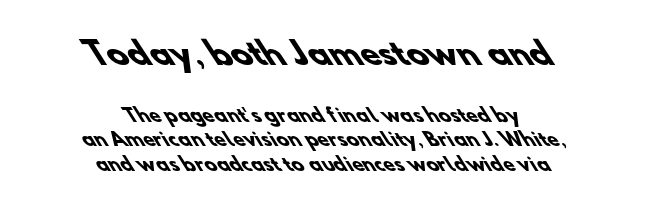
{"serif": "no", "bold": "yes", "weight": "heavy", "width": "normal", "stroke_contrast": "low", "x_height": "small", "monospaced": "no", "underline": "no", "align": "center", "line_spacing": "normal", "line_spacing_ratio": 1.38, "letter_spacing": "normal", "letter_spacing_em": 0.0, "larger_block": "first", "size_ratio": 1.72, "glyph_px": 31}
